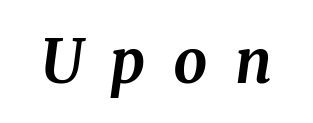
{"serif": "yes", "italic": "yes", "lean": "right", "slant_degrees": 8, "bold": "yes", "weight": "bold", "width": "normal", "stroke_contrast": "medium", "x_height": "medium", "monospaced": "no", "underline": "no", "letter_spacing": "wide", "letter_spacing_em": 0.46, "glyph_px": 60}
